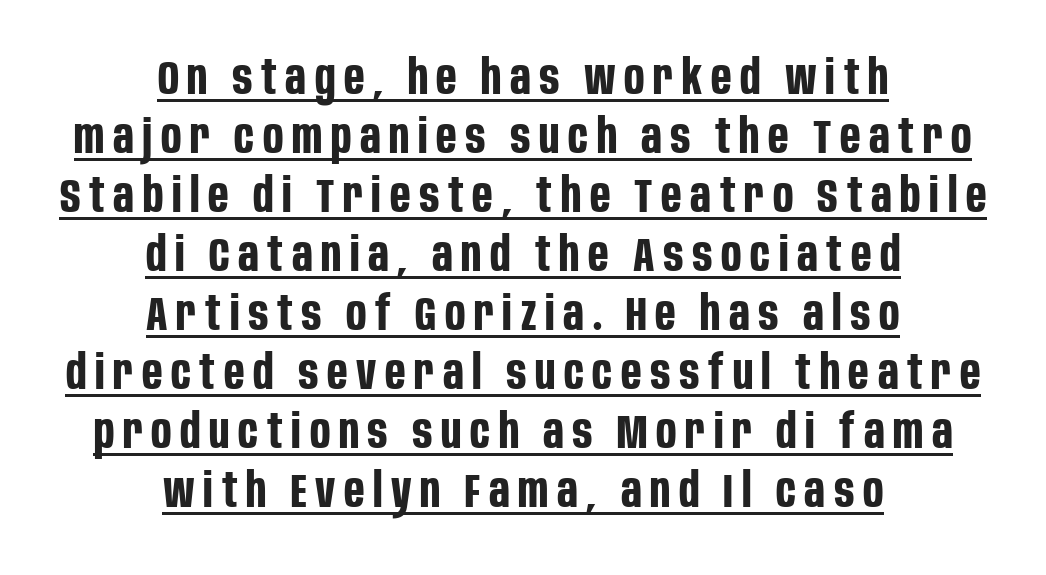
{"serif": "no", "italic": "no", "bold": "yes", "weight": "bold", "width": "condensed", "stroke_contrast": "low", "x_height": "large", "monospaced": "no", "underline": "yes", "align": "center", "line_spacing_ratio": 1.23, "glyph_px": 48}
